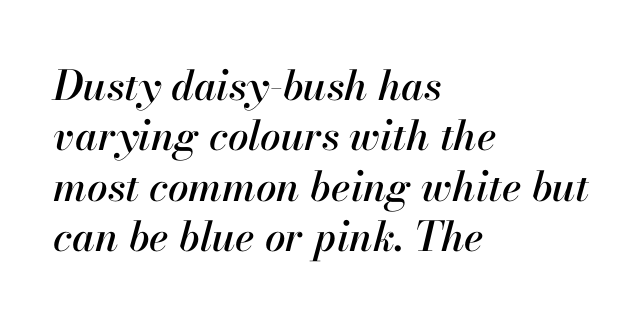
{"italic": "yes", "lean": "right", "slant_degrees": 13, "width": "normal", "stroke_contrast": "high", "x_height": "small", "monospaced": "no", "underline": "no", "align": "left", "line_spacing_ratio": 1.23, "letter_spacing": "normal", "letter_spacing_em": 0.0, "glyph_px": 41}
